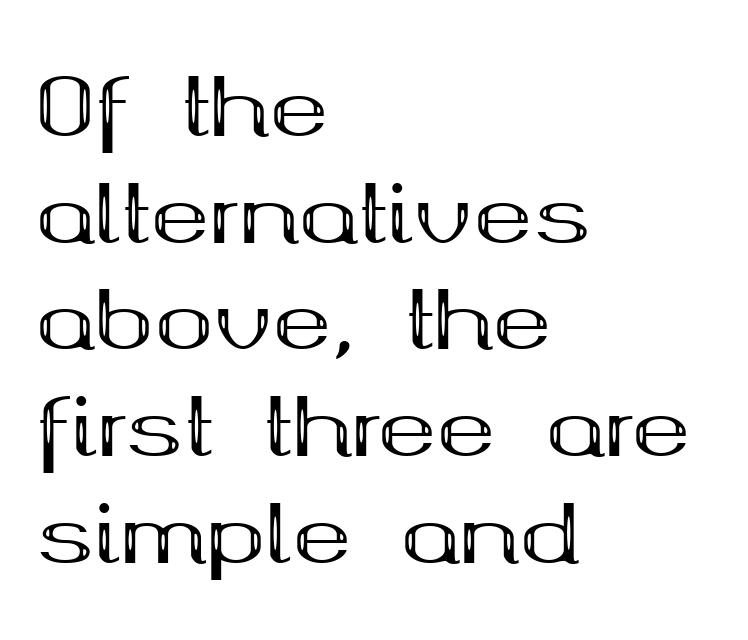
{"serif": "yes", "italic": "no", "bold": "yes", "weight": "bold", "width": "wide", "stroke_contrast": "medium", "x_height": "medium", "monospaced": "no", "underline": "no", "align": "left", "line_spacing": "normal", "line_spacing_ratio": 1.35, "letter_spacing": "normal", "letter_spacing_em": 0.0, "glyph_px": 79}
